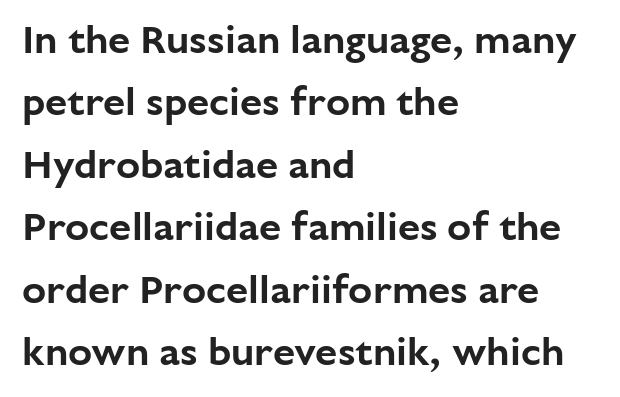
The rows are spaced the way most documents space them. These lines stack with their left ends in a neat column. Think of a printed novel: that variable character pitch is what you see here. The gap between lines stays unmarked. The type is set solid horizontally, with unmodified tracking. Nothing sits at the stroke ends, so this counts as sans-serif.
